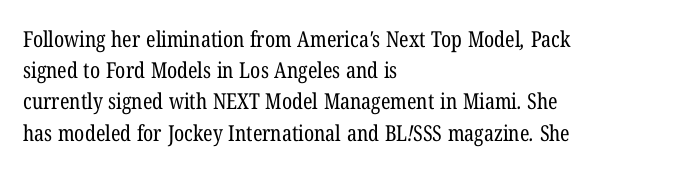
Q: Is the text bold? A: No.
Q: Is the text underlined? A: No.
Q: How is the paragraph aligned? A: Left-aligned.
Q: Is the spacing between letters normal or unusually wide? A: Normal.
Q: Is the spacing between lines tight, normal or loose? A: Normal.
